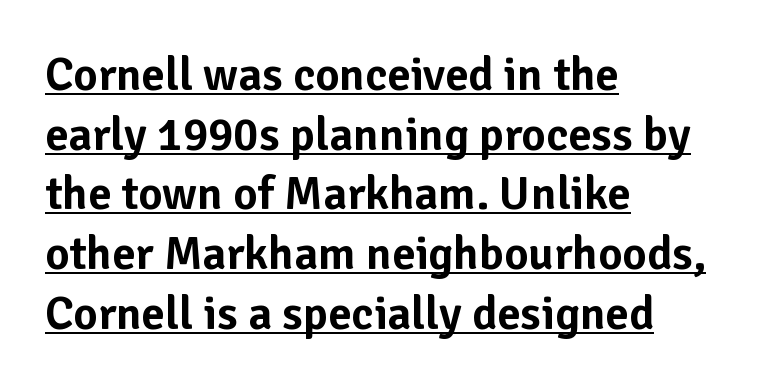
{"serif": "no", "italic": "no", "width": "normal", "stroke_contrast": "low", "x_height": "medium", "monospaced": "no", "underline": "yes", "align": "left", "line_spacing": "normal", "line_spacing_ratio": 1.27, "letter_spacing": "normal", "letter_spacing_em": 0.0, "glyph_px": 47}
